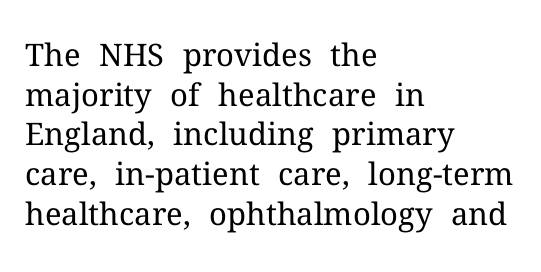
{"serif": "yes", "italic": "no", "bold": "no", "weight": "regular", "width": "normal", "stroke_contrast": "medium", "x_height": "medium", "monospaced": "no", "underline": "no", "align": "left", "line_spacing": "normal", "line_spacing_ratio": 1.28, "letter_spacing": "normal", "letter_spacing_em": 0.0, "glyph_px": 31}
